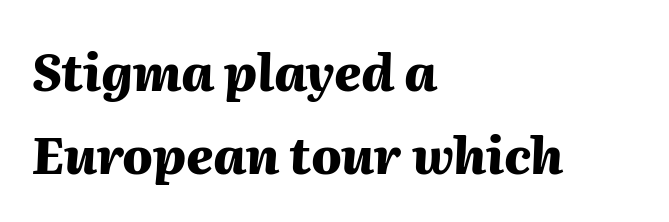
The image shows 50 px heavy type, italic (leaning right); set left-aligned, normal line spacing (1.66x), normal letter spacing, not underlined; medium stroke contrast and a medium x-height.
